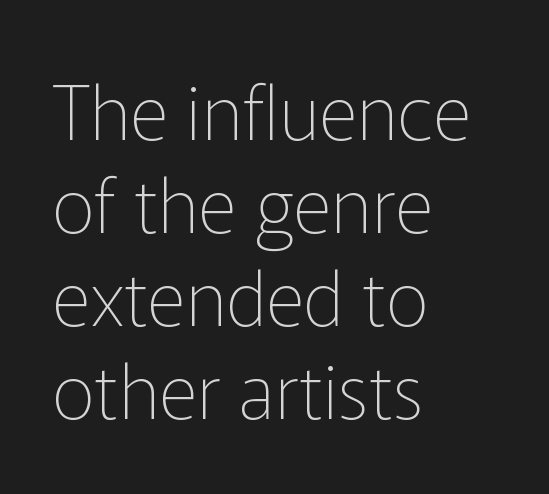
Q: Is the text bold? A: No.
Q: Is the text italic (slanted)? A: No, it is upright.
Q: Is the typeface a serif or a sans-serif typeface? A: Sans-serif.
Q: Is the text underlined? A: No.
Q: How is the paragraph aligned? A: Left-aligned.
Q: Is the spacing between letters normal or unusually wide? A: Normal.
Q: Width (condensed, normal, or wide)? A: Normal.
Q: Stroke contrast? A: Low.
Q: x-height? A: Medium.
Q: Monospaced? A: No.
